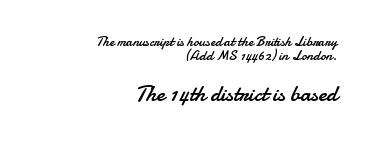
The setting favours the right margin, as signatures and pull-quotes sometimes do. In terms of leading, this rendering errs on the cramped side. The face used here is rendered with its standard letterfit.
